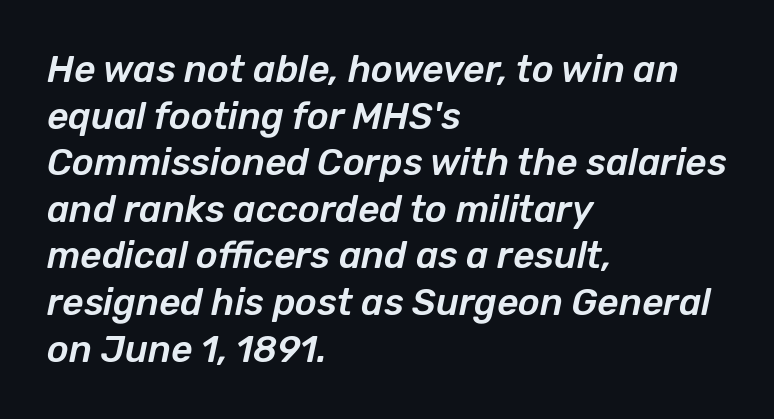
The image shows 37 px text type, italic (leaning right); set left-aligned, normal line spacing (1.26x), normal letter spacing, not underlined; low stroke contrast and a medium x-height.
